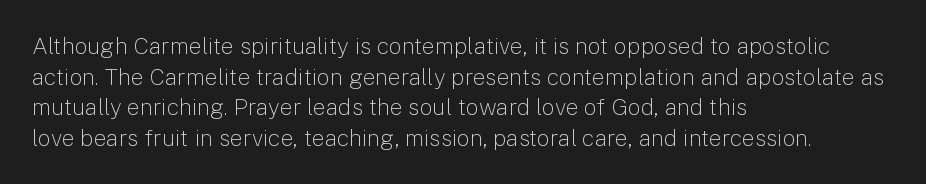
Q: Is the text bold? A: No.
Q: Is the text italic (slanted)? A: No, it is upright.
Q: Is the text underlined? A: No.
Q: How is the paragraph aligned? A: Left-aligned.
Q: Is the spacing between letters normal or unusually wide? A: Normal.
Q: Is the spacing between lines tight, normal or loose? A: Normal.
